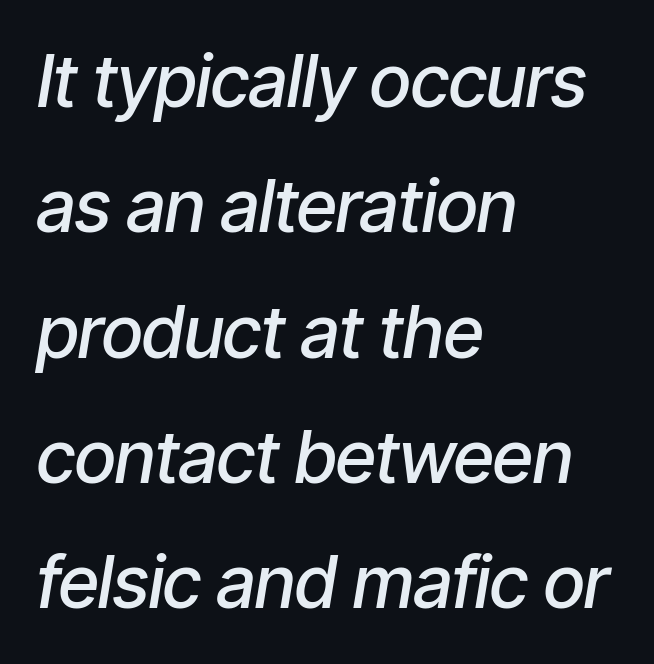
Q: Is the text bold? A: Semi-bold.
Q: Is the text italic (slanted)? A: Yes, it leans right by about 9 degrees.
Q: Is the text underlined? A: No.
Q: How is the paragraph aligned? A: Left-aligned.
Q: Is the spacing between letters normal or unusually wide? A: Normal.
Q: Width (condensed, normal, or wide)? A: Condensed.
Q: Stroke contrast? A: Low.
Q: x-height? A: Medium.
Q: Monospaced? A: No.
